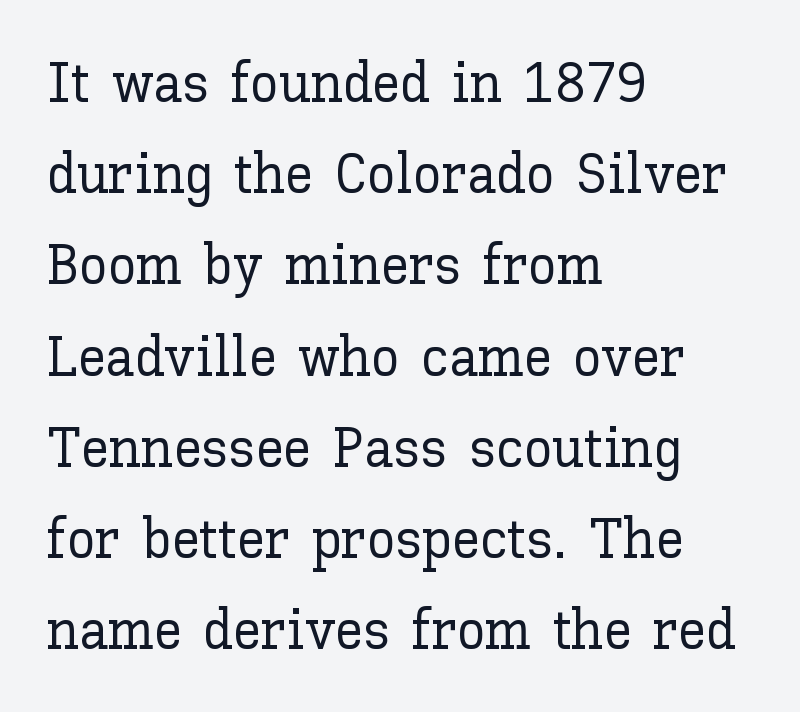
Q: Is the text italic (slanted)? A: No, it is upright.
Q: Is the text underlined? A: No.
Q: How is the paragraph aligned? A: Left-aligned.
Q: Is the spacing between letters normal or unusually wide? A: Normal.
Q: Is the spacing between lines tight, normal or loose? A: Normal.
Q: Width (condensed, normal, or wide)? A: Normal.
Q: Stroke contrast? A: Low.
Q: x-height? A: Medium.
Q: Monospaced? A: No.
